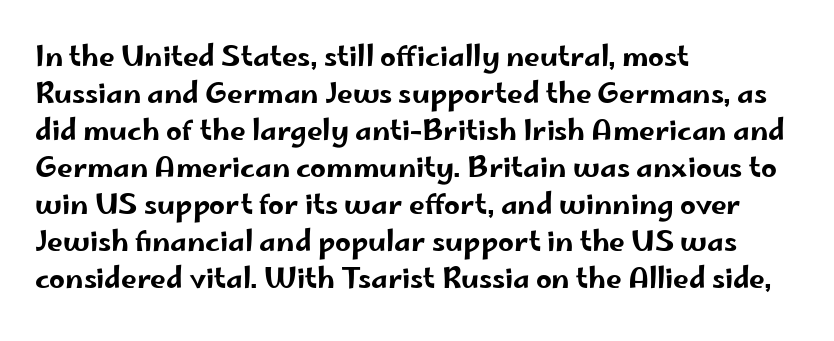
Q: Is the text italic (slanted)? A: No, it is upright.
Q: Is the typeface a serif or a sans-serif typeface? A: Sans-serif.
Q: Is the text underlined? A: No.
Q: How is the paragraph aligned? A: Left-aligned.
Q: Is the spacing between letters normal or unusually wide? A: Normal.
Q: Is the spacing between lines tight, normal or loose? A: Normal.
Q: Width (condensed, normal, or wide)? A: Wide.
Q: Stroke contrast? A: Low.
Q: x-height? A: Small.
Q: Monospaced? A: No.
